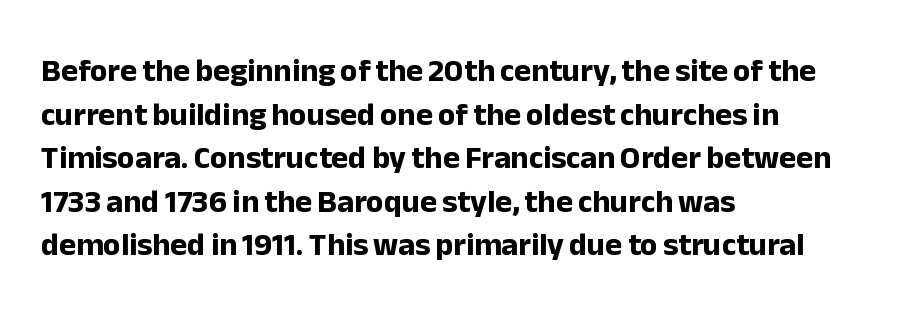
Look at the stroke-to-counter ratio: heavy, a bold. If you drew a line through each stem, it would be perfectly vertical. The space between consecutive lines is moderate. Honestly, the letter spacing is just normal — you wouldn't notice it.
